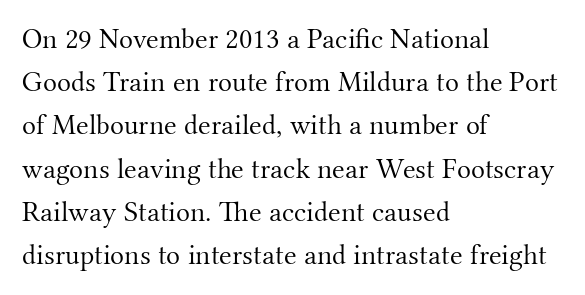
Is this a sans? No — the strokes have serifs. Students, note that the glyphs here touch the page at normal intervals. Students, observe: this is what conventionally led text looks like. Weight: not bold — regular or lighter.
